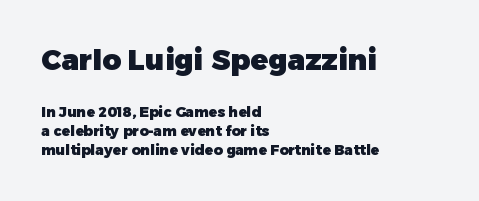
Q: Is the text bold? A: Yes.
Q: Is the text italic (slanted)? A: No, it is upright.
Q: Is the typeface a serif or a sans-serif typeface? A: Sans-serif.
Q: Is the text underlined? A: No.
Q: How is the paragraph aligned? A: Left-aligned.
Q: Is the spacing between letters normal or unusually wide? A: Normal.
Q: Is the spacing between lines tight, normal or loose? A: Normal.
Q: Which block of text is set in a larger size, the first (top) or the second (bottom)? A: The first (top) one.
Q: Width (condensed, normal, or wide)? A: Normal.
Q: Stroke contrast? A: Low.
Q: x-height? A: Medium.
Q: Monospaced? A: No.
